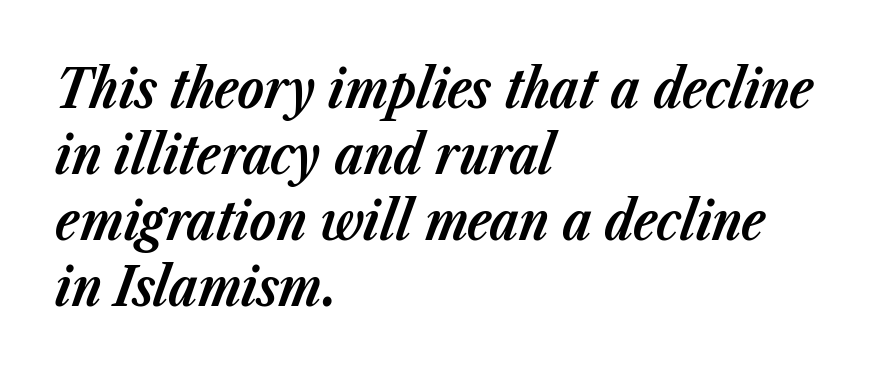
{"italic": "yes", "lean": "right", "slant_degrees": 23, "bold": "yes", "weight": "bold", "width": "normal", "stroke_contrast": "low", "x_height": "medium", "monospaced": "no", "underline": "no", "align": "left", "line_spacing_ratio": 1.22, "letter_spacing": "normal", "letter_spacing_em": 0.0, "glyph_px": 54}
